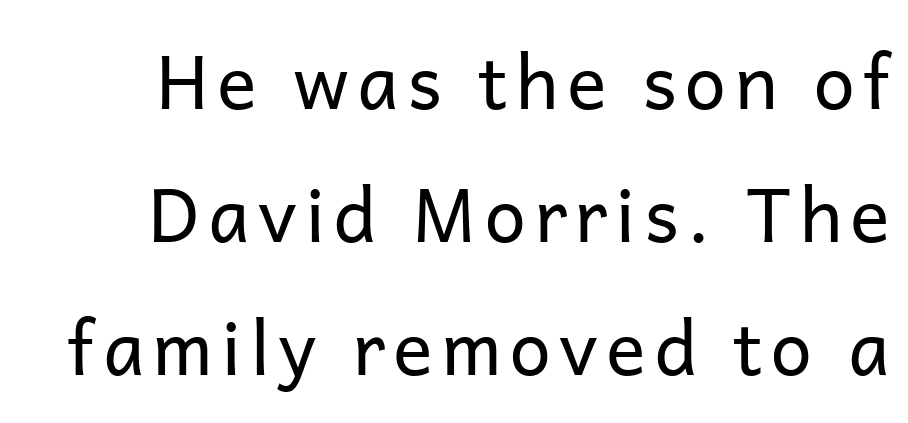
{"serif": "no", "italic": "no", "bold": "no", "weight": "regular", "width": "normal", "stroke_contrast": "low", "x_height": "medium", "monospaced": "no", "underline": "no", "line_spacing_ratio": 1.8, "glyph_px": 74}
